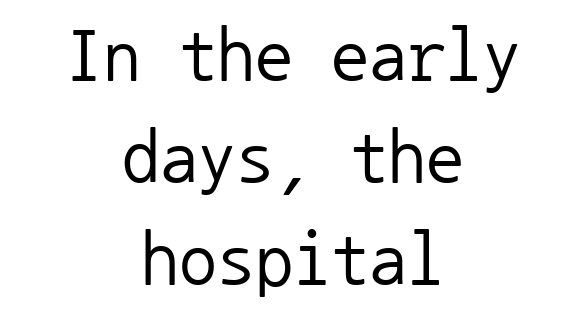
Q: Is the text bold? A: No.
Q: Is the text italic (slanted)? A: No, it is upright.
Q: Is the typeface a serif or a sans-serif typeface? A: Sans-serif.
Q: Is the text underlined? A: No.
Q: How is the paragraph aligned? A: Centered.
Q: Is the spacing between letters normal or unusually wide? A: Normal.
Q: Is the spacing between lines tight, normal or loose? A: Normal.
Q: Width (condensed, normal, or wide)? A: Normal.
Q: Stroke contrast? A: Low.
Q: x-height? A: Medium.
Q: Monospaced? A: Yes.
